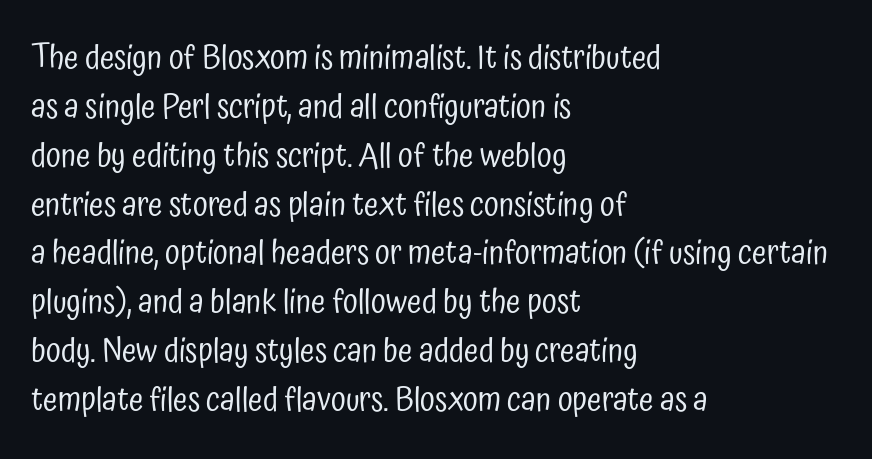
{"serif": "no", "italic": "no", "bold": "no", "weight": "regular", "width": "condensed", "stroke_contrast": "low", "x_height": "medium", "monospaced": "no", "underline": "no", "align": "left", "line_spacing": "normal", "line_spacing_ratio": 1.48, "letter_spacing": "normal", "letter_spacing_em": 0.0, "glyph_px": 33}
